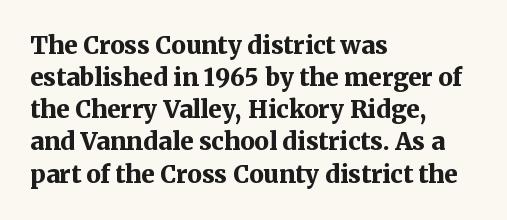
{"italic": "no", "bold": "yes", "underline": "no", "align": "left", "line_spacing": "normal", "line_spacing_ratio": 1.34, "letter_spacing": "normal", "letter_spacing_em": 0.0, "glyph_px": 24}
